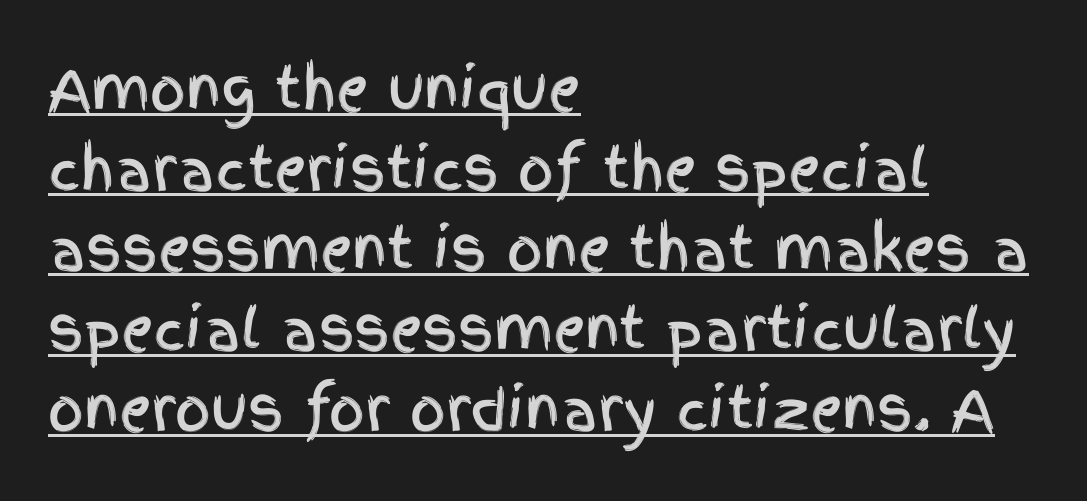
The image shows 56 px condensed sans-serif type, upright; set left-aligned, normal line spacing (1.43x), normal letter spacing, underlined; a large x-height.
